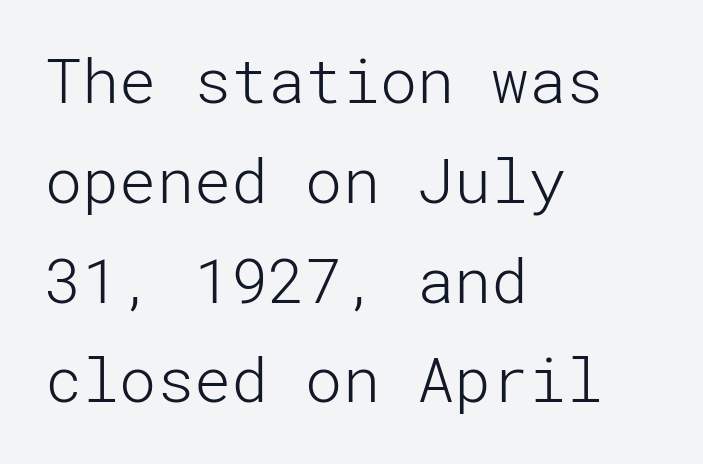
Q: Is the text bold? A: No.
Q: Is the text italic (slanted)? A: No, it is upright.
Q: Is the typeface a serif or a sans-serif typeface? A: Sans-serif.
Q: Is the text underlined? A: No.
Q: How is the paragraph aligned? A: Left-aligned.
Q: Is the spacing between letters normal or unusually wide? A: Normal.
Q: Is the spacing between lines tight, normal or loose? A: Normal.
Q: Width (condensed, normal, or wide)? A: Normal.
Q: Stroke contrast? A: Low.
Q: x-height? A: Medium.
